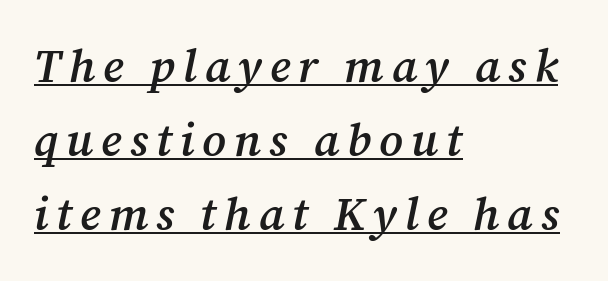
Q: Is the text bold? A: Semi-bold.
Q: Is the text italic (slanted)? A: Yes, it leans right by about 12 degrees.
Q: Is the typeface a serif or a sans-serif typeface? A: Serif.
Q: Is the text underlined? A: Yes.
Q: How is the paragraph aligned? A: Left-aligned.
Q: Is the spacing between lines tight, normal or loose? A: Normal.
Q: Width (condensed, normal, or wide)? A: Normal.
Q: Stroke contrast? A: Medium.
Q: x-height? A: Medium.
Q: Monospaced? A: No.
